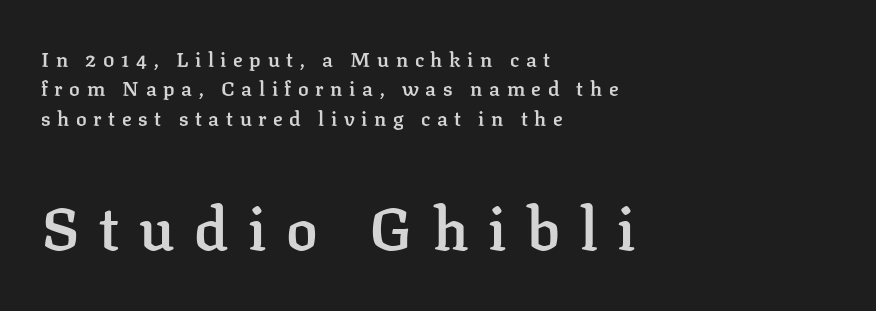
Q: Is the text bold? A: Semi-bold.
Q: Is the text italic (slanted)? A: No, it is upright.
Q: Is the typeface a serif or a sans-serif typeface? A: Serif.
Q: Is the text underlined? A: No.
Q: How is the paragraph aligned? A: Left-aligned.
Q: Is the spacing between letters normal or unusually wide? A: Unusually wide.
Q: Is the spacing between lines tight, normal or loose? A: Normal.
Q: Which block of text is set in a larger size, the first (top) or the second (bottom)? A: The second (bottom) one.
Q: Width (condensed, normal, or wide)? A: Normal.
Q: Stroke contrast? A: Low.
Q: x-height? A: Medium.
Q: Monospaced? A: No.
